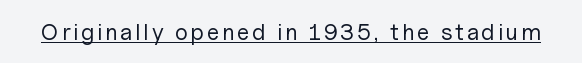
Q: Is the text bold? A: No.
Q: Is the text italic (slanted)? A: No, it is upright.
Q: Is the text underlined? A: Yes.
